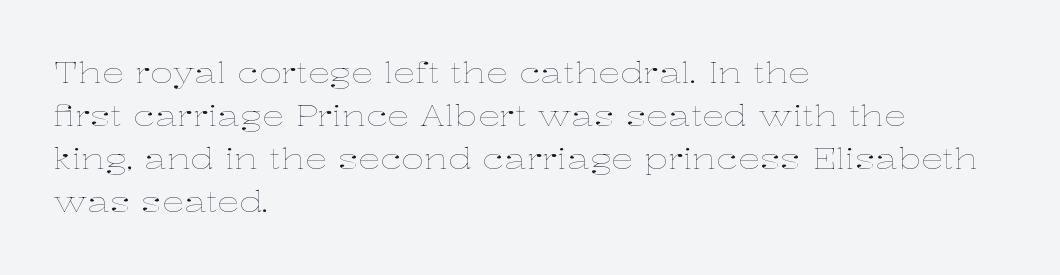
{"italic": "no", "bold": "no", "weight": "thin", "width": "wide", "stroke_contrast": "low", "x_height": "medium", "monospaced": "no", "underline": "no", "align": "left", "line_spacing": "normal", "line_spacing_ratio": 1.54, "letter_spacing": "normal", "letter_spacing_em": 0.0, "glyph_px": 28}
